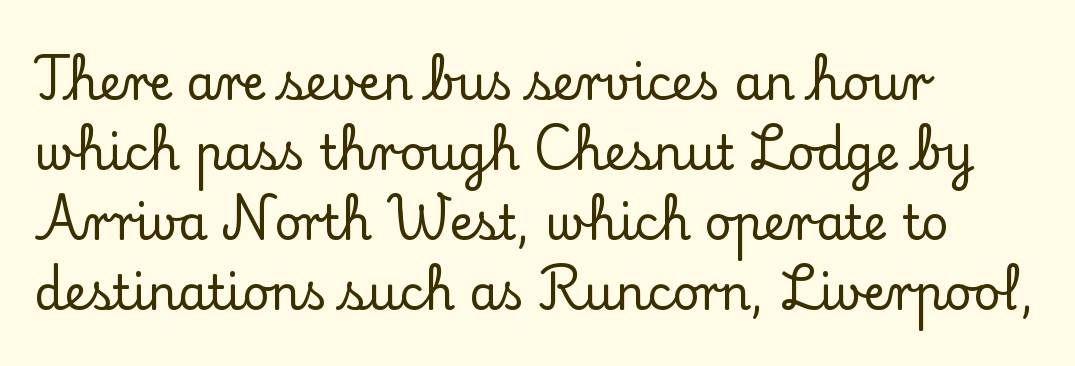
The rendering uses a moderate line-height, typical for paragraphs. The passage shown is typeset with a serif family. Students, note that the glyphs here touch the page at normal intervals. Unlike italic type, these characters show no tilt at all.
